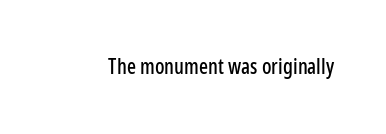
{"italic": "no", "underline": "no", "letter_spacing": "normal", "letter_spacing_em": 0.0, "glyph_px": 21}
